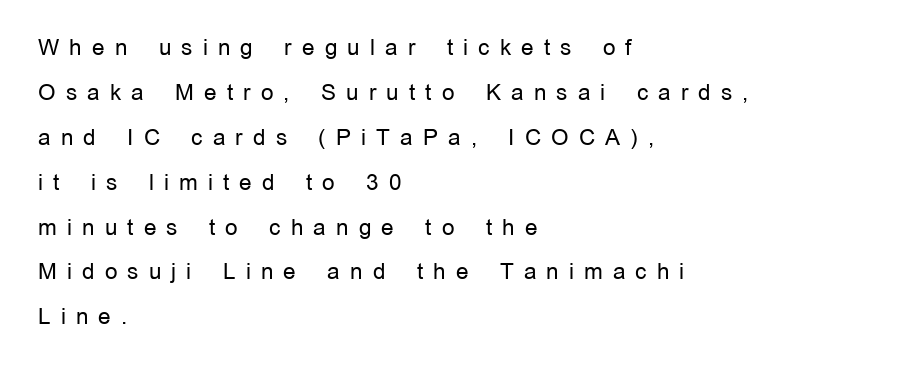
The image shows 22 px text type, upright; set left-aligned, loose line spacing (2.04x), unusually wide letter spacing (+0.46 em), not underlined.
